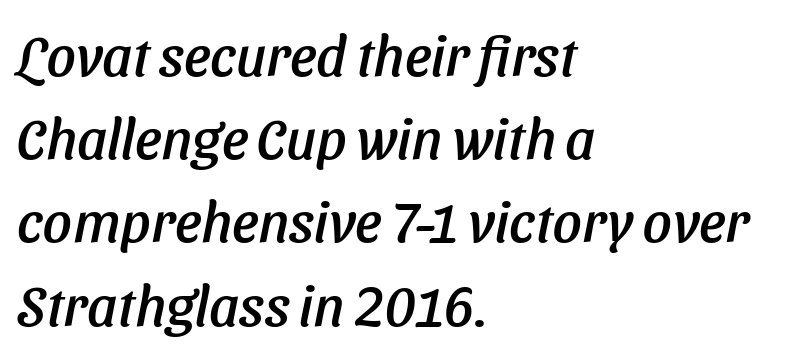
Underline: absent. Tracking here is standard; glyphs follow each other at the usual distance. The ragged edge is on the right, which tells us the setting is flush left. The letters advance in unequal steps, a hallmark of proportional type. When letters slant like this, we call the style italic. A typesetter would call this leading conventional body-copy spacing.
